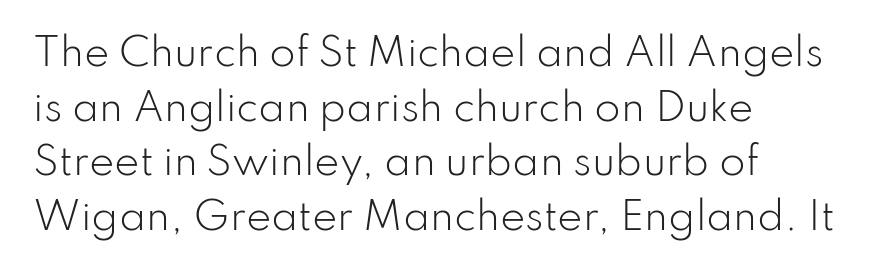
Q: Is the text bold? A: No.
Q: Is the text italic (slanted)? A: No, it is upright.
Q: Is the typeface a serif or a sans-serif typeface? A: Sans-serif.
Q: Is the text underlined? A: No.
Q: How is the paragraph aligned? A: Left-aligned.
Q: Is the spacing between letters normal or unusually wide? A: Normal.
Q: Is the spacing between lines tight, normal or loose? A: Normal.
Q: Width (condensed, normal, or wide)? A: Normal.
Q: Stroke contrast? A: Low.
Q: x-height? A: Small.
Q: Monospaced? A: No.
